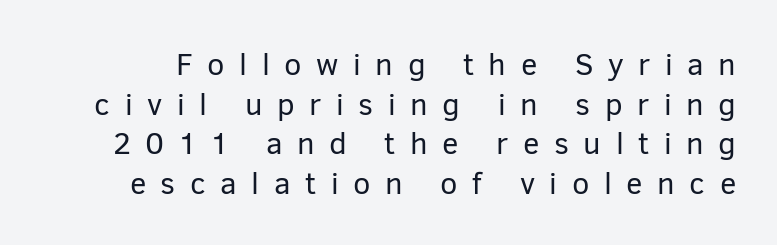
{"serif": "no", "italic": "no", "bold": "no", "weight": "regular", "width": "normal", "stroke_contrast": "low", "x_height": "medium", "monospaced": "no", "underline": "no", "line_spacing": "normal", "line_spacing_ratio": 1.28, "letter_spacing": "wide", "letter_spacing_em": 0.47, "glyph_px": 31}
